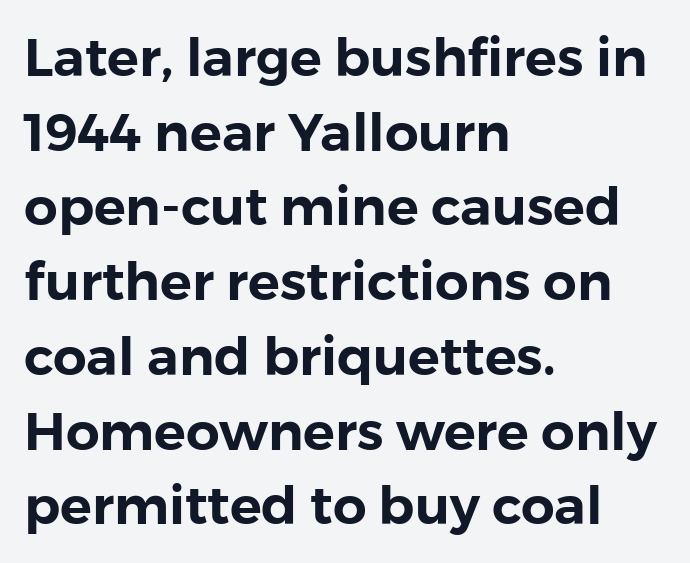
The gap between lines stays unmarked. Visually the block forms a straight wall on the left and a jagged coastline on the right. The rendering uses natural spacing where letterforms have individual widths. The block of text has a typical density, with ordinary space between rows. This sample uses a sans-serif face.
